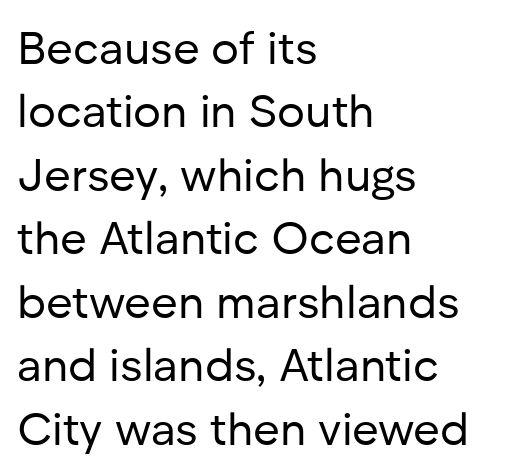
{"serif": "no", "italic": "no", "bold": "no", "weight": "regular", "width": "normal", "stroke_contrast": "low", "x_height": "medium", "monospaced": "no", "underline": "no", "align": "left", "line_spacing": "normal", "line_spacing_ratio": 1.38, "letter_spacing": "normal", "letter_spacing_em": 0.0, "glyph_px": 46}
